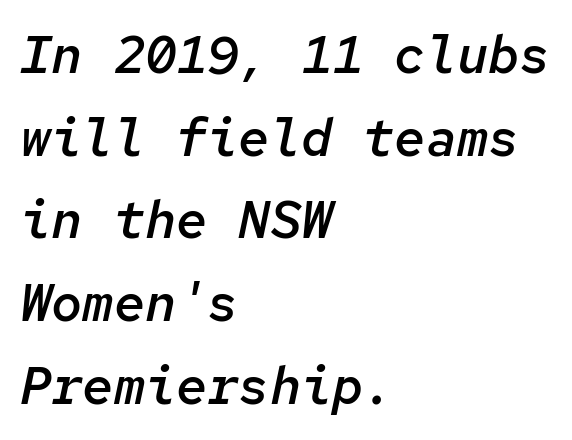
Q: Is the text bold? A: Semi-bold.
Q: Is the text italic (slanted)? A: Yes, it leans right by about 12 degrees.
Q: Is the text underlined? A: No.
Q: How is the paragraph aligned? A: Left-aligned.
Q: Is the spacing between letters normal or unusually wide? A: Normal.
Q: Is the spacing between lines tight, normal or loose? A: Normal.
Q: Width (condensed, normal, or wide)? A: Normal.
Q: Stroke contrast? A: Low.
Q: x-height? A: Medium.
Q: Monospaced? A: Yes.
